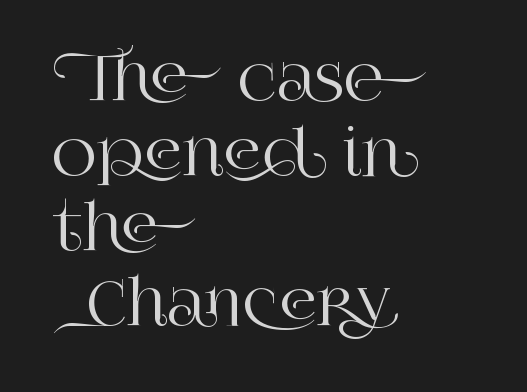
The letters advance in unequal steps, a hallmark of proportional type. Where is the straight margin? On the left. The zone under the glyphs is completely vacant. No italicization has been applied; the sample stays upright. In terms of letterform style, serifs are clearly present. Look at the tracking — it's just the regular setting, nothing added.
